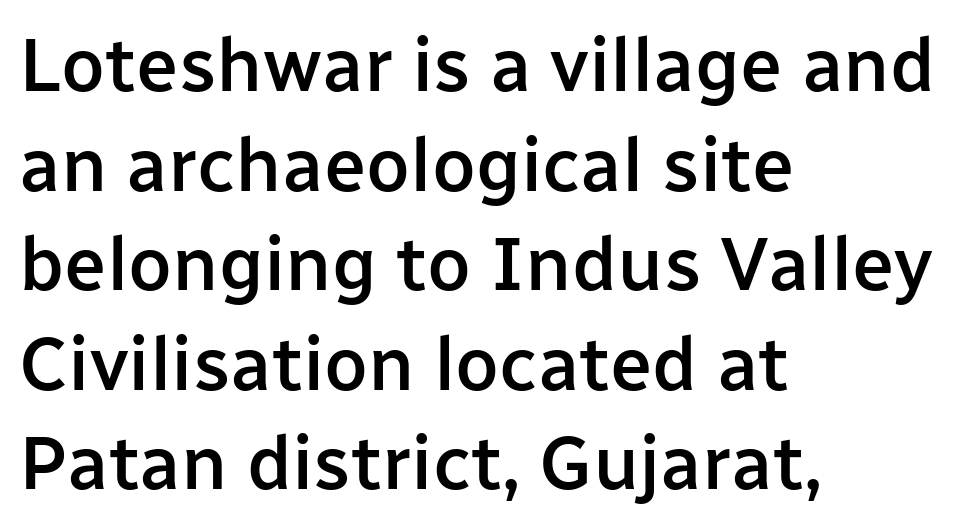
The image shows 76 px semibold sans-serif type, upright; set left-aligned, normal line spacing (1.31x), normal letter spacing, not underlined; low stroke contrast and a medium x-height.
